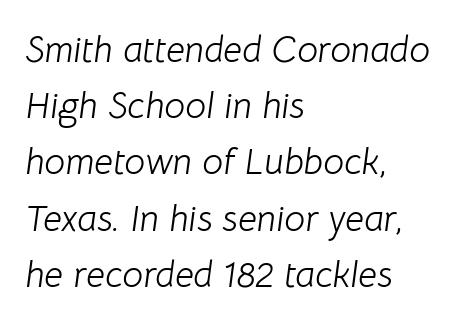
Q: Is the text bold? A: No.
Q: Is the text italic (slanted)? A: Yes, it leans right by about 8 degrees.
Q: Is the text underlined? A: No.
Q: How is the paragraph aligned? A: Left-aligned.
Q: Is the spacing between letters normal or unusually wide? A: Normal.
Q: Is the spacing between lines tight, normal or loose? A: Normal.
Q: Width (condensed, normal, or wide)? A: Normal.
Q: Stroke contrast? A: Low.
Q: x-height? A: Medium.
Q: Monospaced? A: No.
